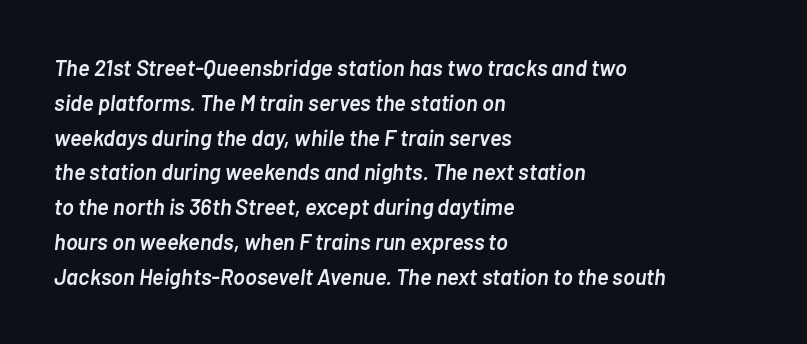
Check under the words: just untouched page. Slant detected: the letters are inclined. If you drew a ruler down the left edge, every line would touch it. Students, note that the glyphs here touch the page at normal intervals.
